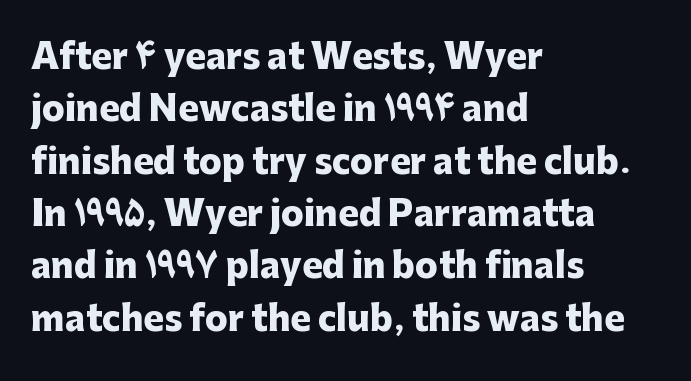
Q: Is the text bold? A: Yes.
Q: Is the text italic (slanted)? A: No, it is upright.
Q: Is the typeface a serif or a sans-serif typeface? A: Sans-serif.
Q: Is the text underlined? A: No.
Q: How is the paragraph aligned? A: Left-aligned.
Q: Is the spacing between letters normal or unusually wide? A: Normal.
Q: Is the spacing between lines tight, normal or loose? A: Normal.
Q: Width (condensed, normal, or wide)? A: Normal.
Q: Stroke contrast? A: Low.
Q: x-height? A: Medium.
Q: Monospaced? A: No.
